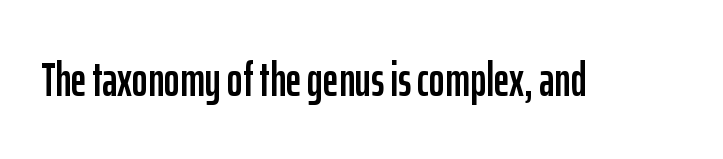
Q: Is the text italic (slanted)? A: No, it is upright.
Q: Is the typeface a serif or a sans-serif typeface? A: Sans-serif.
Q: Is the text underlined? A: No.
Q: Is the spacing between letters normal or unusually wide? A: Normal.
Q: Width (condensed, normal, or wide)? A: Condensed.
Q: Stroke contrast? A: Low.
Q: x-height? A: Medium.
Q: Monospaced? A: No.
